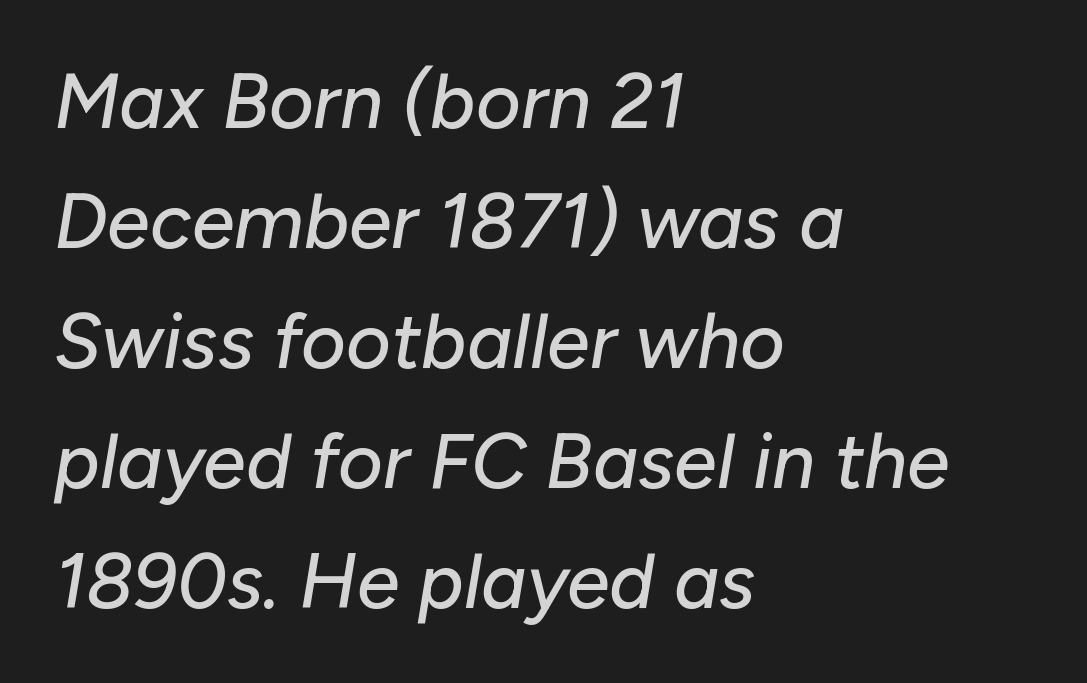
Notice how descenders clear the ascenders below comfortably — that's standard leading. Emphasis-style slanted type is in use. If you drew a ruler down the left edge, every line would touch it. Varying glyph widths throughout — classic text-font behaviour.
